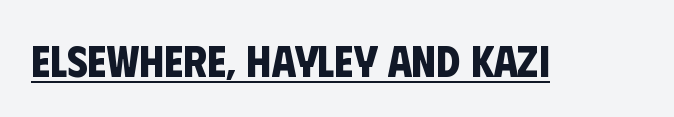
Emphasis by weight is at full strength: bold. Proportional: the letters do not fall into vertical columns. A typographer would call this underscored text. Each letter's strokes conclude bluntly, with no projecting serifs. The face used here is rendered with its standard letterfit.
